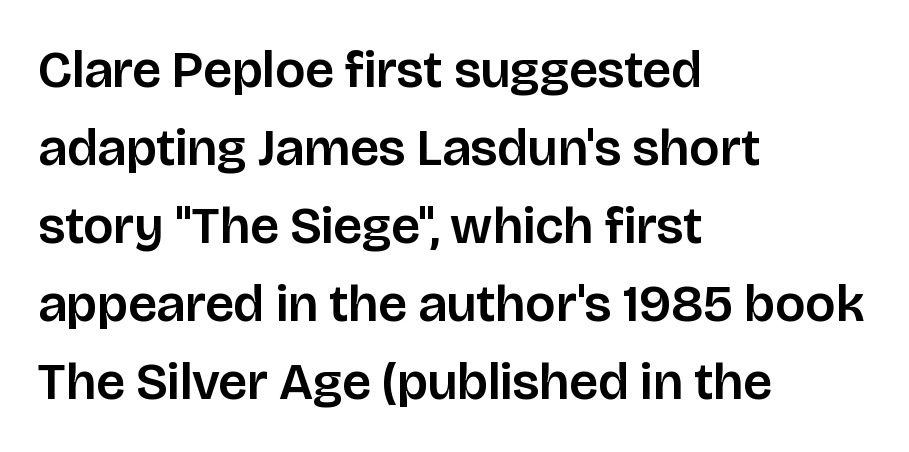
Does the leading feel generous? No, just average. Rule under the text: the space is simply empty. If you drew a ruler down the left edge, every line would touch it. Font category for this specimen: sans-serif.
